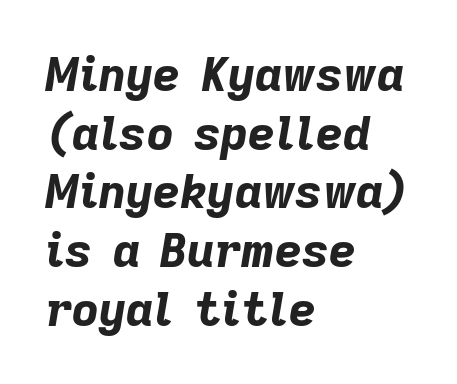
The characters look thick and weighty, a clear bold. Proportional: the letters do not fall into vertical columns. The gaps between neighbouring characters are ordinary and unremarkable. The rendering uses a moderate line-height, typical for paragraphs. Left-aligned paragraph, ragged on the right.
